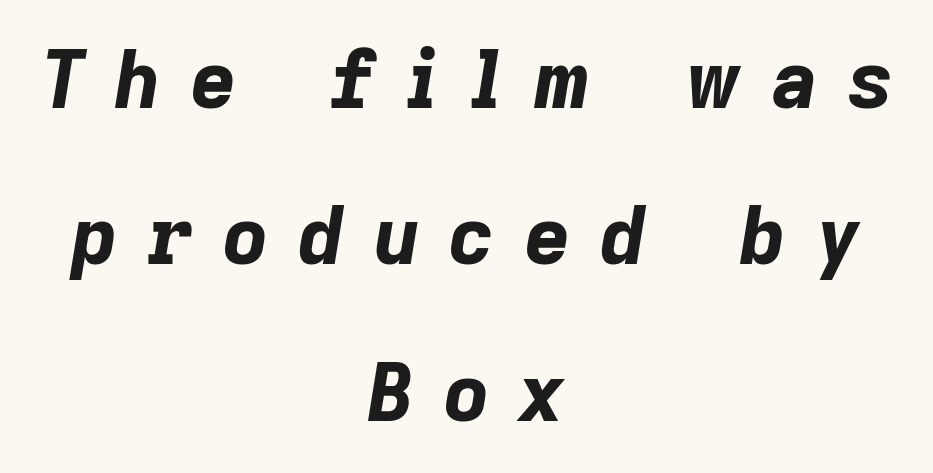
{"italic": "yes", "lean": "right", "slant_degrees": 9, "bold": "yes", "weight": "bold", "width": "normal", "stroke_contrast": "low", "x_height": "medium", "monospaced": "no", "underline": "no", "align": "center", "line_spacing": "loose", "line_spacing_ratio": 1.98, "letter_spacing": "wide", "letter_spacing_em": 0.38, "glyph_px": 79}
